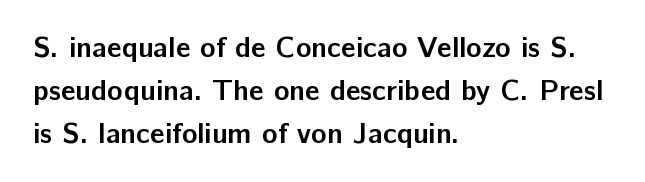
Q: Is the text bold? A: Yes.
Q: Is the text italic (slanted)? A: No, it is upright.
Q: Is the typeface a serif or a sans-serif typeface? A: Sans-serif.
Q: Is the text underlined? A: No.
Q: How is the paragraph aligned? A: Left-aligned.
Q: Is the spacing between letters normal or unusually wide? A: Normal.
Q: Is the spacing between lines tight, normal or loose? A: Normal.
Q: Width (condensed, normal, or wide)? A: Normal.
Q: Stroke contrast? A: Low.
Q: x-height? A: Medium.
Q: Monospaced? A: No.
